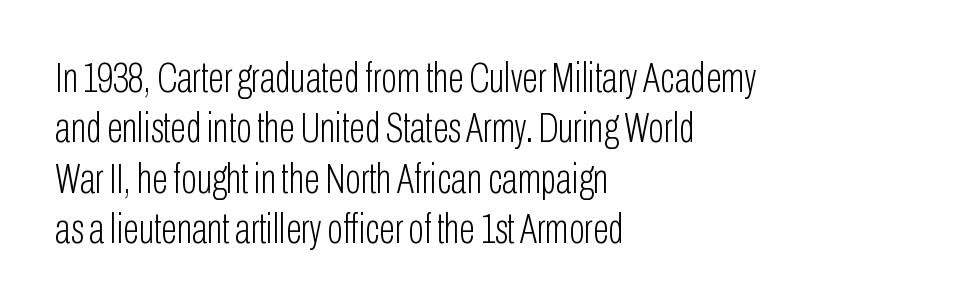
{"serif": "no", "italic": "no", "bold": "no", "weight": "light", "width": "condensed", "stroke_contrast": "low", "x_height": "medium", "monospaced": "no", "underline": "no", "align": "left", "line_spacing_ratio": 1.2, "letter_spacing": "normal", "letter_spacing_em": 0.0, "glyph_px": 42}
